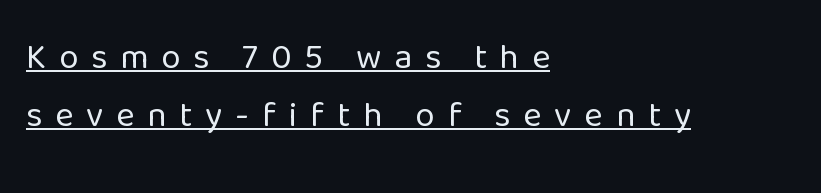
Q: Is the text bold? A: No.
Q: Is the text italic (slanted)? A: No, it is upright.
Q: Is the typeface a serif or a sans-serif typeface? A: Sans-serif.
Q: Is the text underlined? A: Yes.
Q: How is the paragraph aligned? A: Left-aligned.
Q: Is the spacing between letters normal or unusually wide? A: Unusually wide.
Q: Is the spacing between lines tight, normal or loose? A: Normal.
Q: Width (condensed, normal, or wide)? A: Normal.
Q: Stroke contrast? A: Low.
Q: x-height? A: Medium.
Q: Monospaced? A: No.
